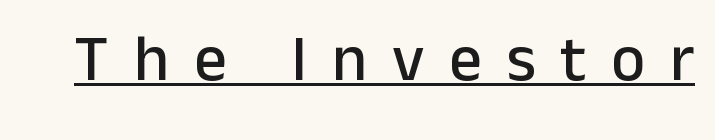
Every stem runs plumb, perpendicular to the baseline. Loose tracking; the words dissolve into strings of separated letters. Is this a sans? Yes — the strokes have no serifs. A rule runs beneath these lines of type. Spacing verdict: proportional, widths tailored to each character.
